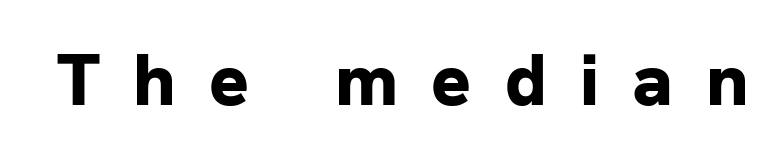
Q: Is the text bold? A: Yes.
Q: Is the text italic (slanted)? A: No, it is upright.
Q: Is the typeface a serif or a sans-serif typeface? A: Sans-serif.
Q: Is the text underlined? A: No.
Q: Is the spacing between letters normal or unusually wide? A: Unusually wide.
Q: Width (condensed, normal, or wide)? A: Normal.
Q: Stroke contrast? A: Low.
Q: x-height? A: Medium.
Q: Monospaced? A: No.
